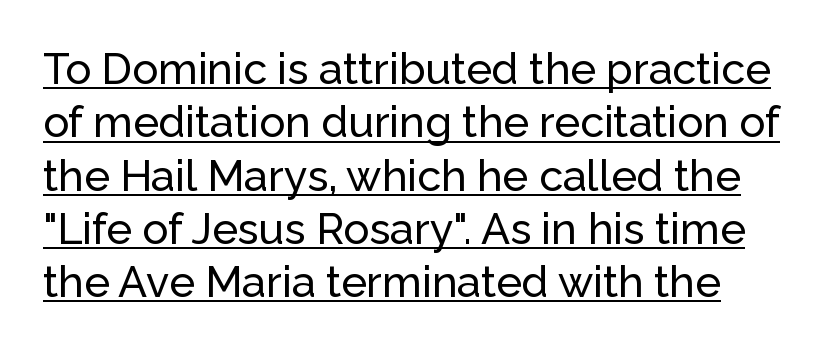
The image shows 43 px sans-serif type, upright; set line spacing 1.24x, normal letter spacing, underlined; low stroke contrast and a medium x-height.
